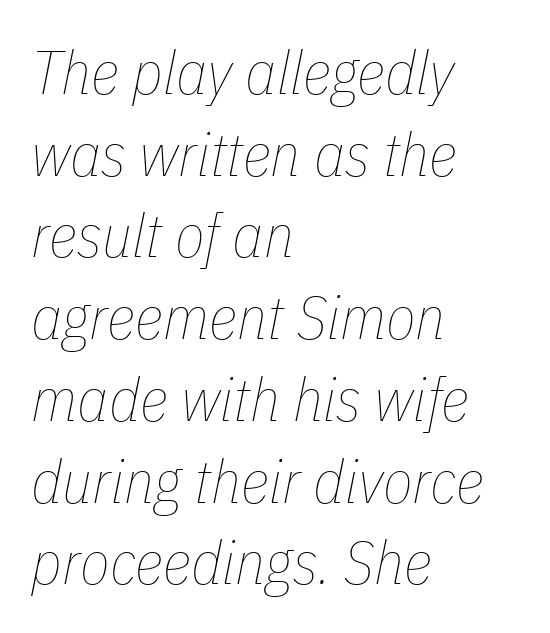
The image shows 61 px thin, condensed type, italic (leaning right); set left-aligned, normal line spacing (1.34x), normal letter spacing, not underlined; low stroke contrast and a medium x-height.
